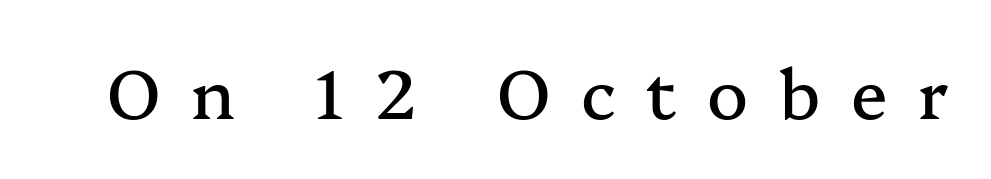
{"serif": "yes", "italic": "no", "width": "normal", "stroke_contrast": "medium", "x_height": "medium", "monospaced": "no", "underline": "no", "letter_spacing": "wide", "letter_spacing_em": 0.45, "glyph_px": 68}
